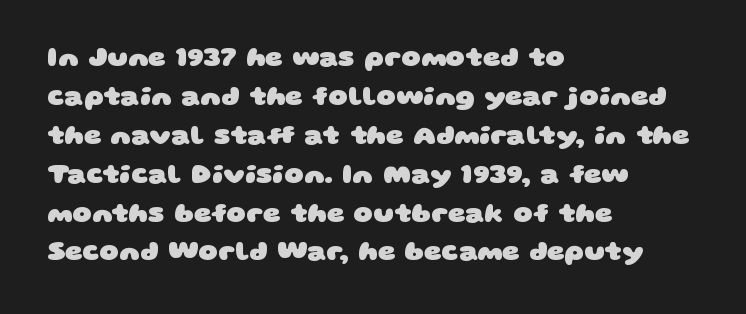
The image shows 27 px bold type; set left-aligned, normal line spacing (1.44x), normal letter spacing, not underlined.
